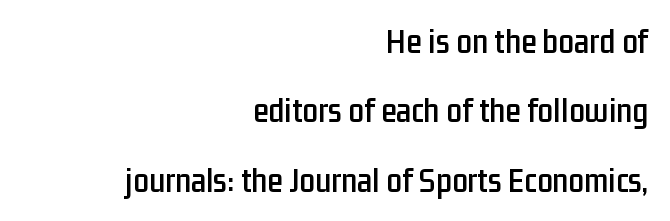
Q: Is the text italic (slanted)? A: No, it is upright.
Q: Is the typeface a serif or a sans-serif typeface? A: Sans-serif.
Q: Is the text underlined? A: No.
Q: How is the paragraph aligned? A: Right-aligned.
Q: Is the spacing between letters normal or unusually wide? A: Normal.
Q: Is the spacing between lines tight, normal or loose? A: Loose.
Q: Width (condensed, normal, or wide)? A: Condensed.
Q: Stroke contrast? A: Low.
Q: x-height? A: Medium.
Q: Monospaced? A: No.
